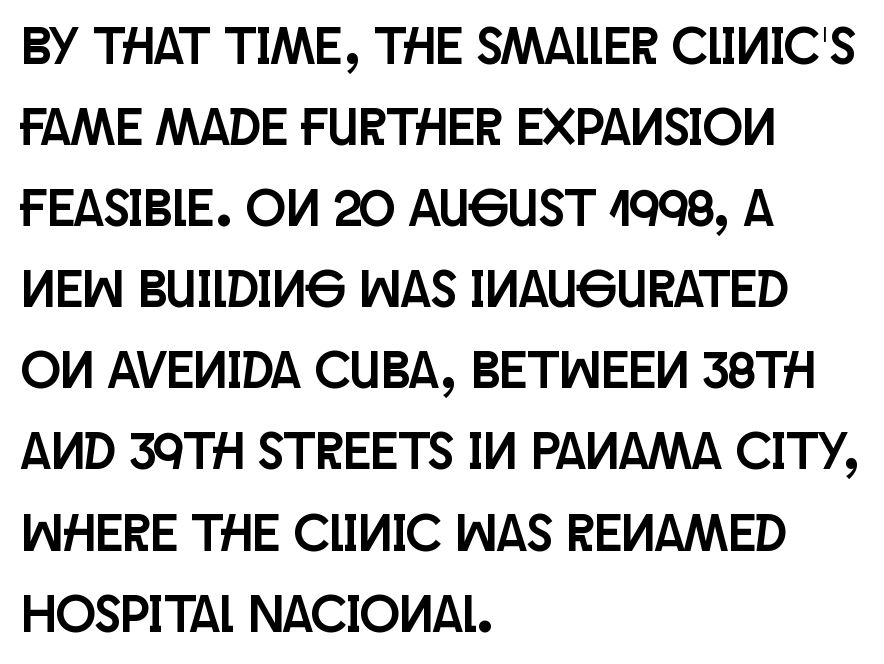
The compositor pushed each line to the left boundary. Does extra space separate the letters? No, they use regular spacing. The letters advance in unequal steps, a hallmark of proportional type. The rows are spaced the way most documents space them. Check under the words: just untouched page. The typography opts for an upright posture over an oblique one.
